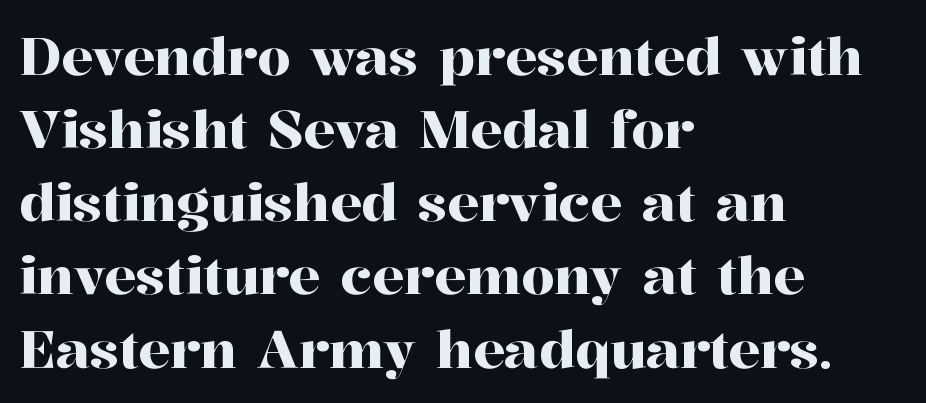
Vertical spacing — default. Letterform terminals end in serifs throughout the passage. Visually the block forms a straight wall on the left and a jagged coastline on the right. The space directly below the letters is spotless. This is the regular roman posture of the typeface.
